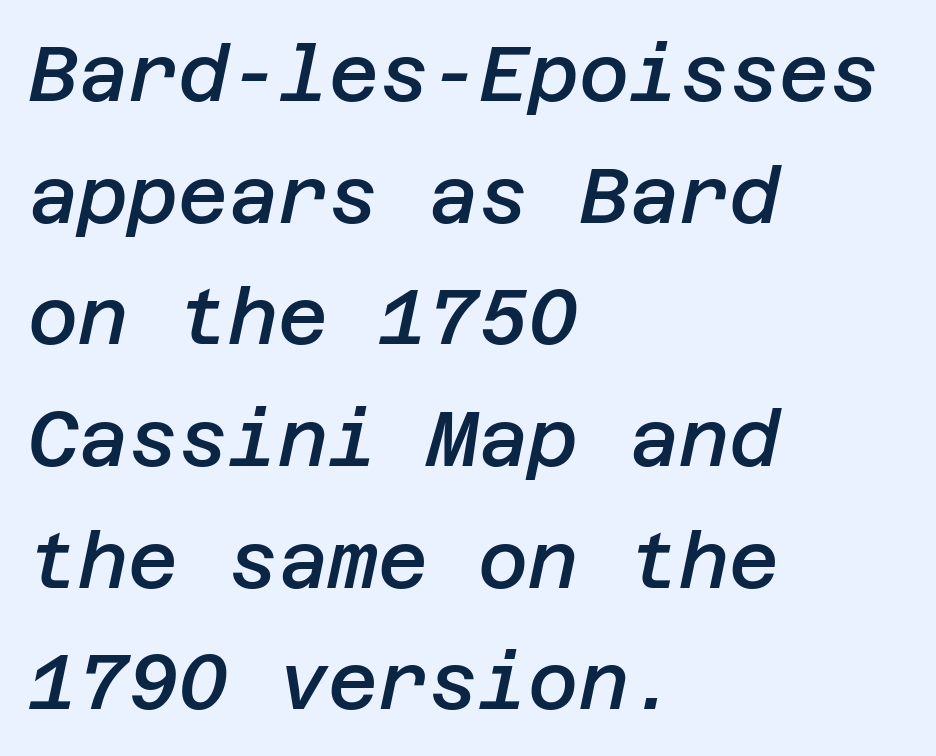
Summary of vertical rhythm: regular, with standard interline spacing. The line texture is even and compact thanks to regular tracking. Heft: intermediate — a semibold. The letters are slanted; this is an italic face.
